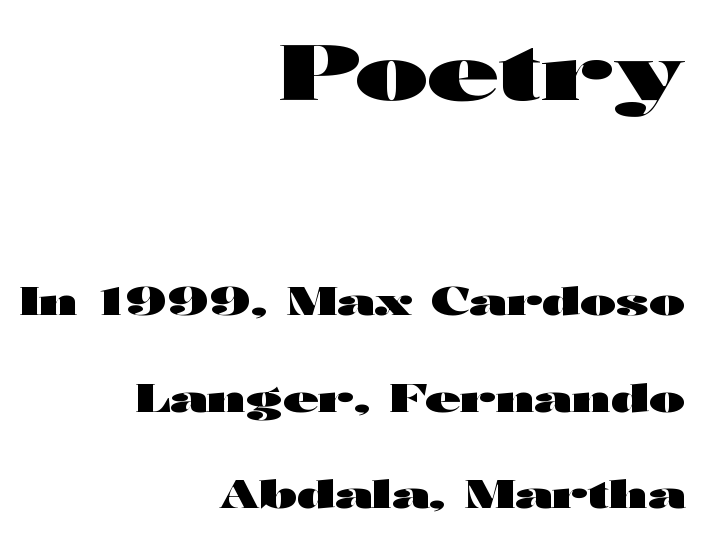
You could not count columns in this text — the font is proportionally spaced. The area under the type is left untouched. Do the letters lean? They stand straight. Two sizes are in play, and the larger belongs to the first block. The text block is weighted toward the right margin, trailing off unevenly leftward.
